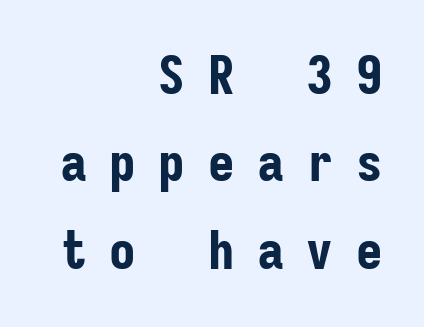
Q: Is the text bold? A: Yes.
Q: Is the text italic (slanted)? A: No, it is upright.
Q: Is the typeface a serif or a sans-serif typeface? A: Sans-serif.
Q: Is the text underlined? A: No.
Q: How is the paragraph aligned? A: Right-aligned.
Q: Is the spacing between letters normal or unusually wide? A: Unusually wide.
Q: Is the spacing between lines tight, normal or loose? A: Normal.
Q: Width (condensed, normal, or wide)? A: Condensed.
Q: Stroke contrast? A: Low.
Q: x-height? A: Medium.
Q: Monospaced? A: Yes.
